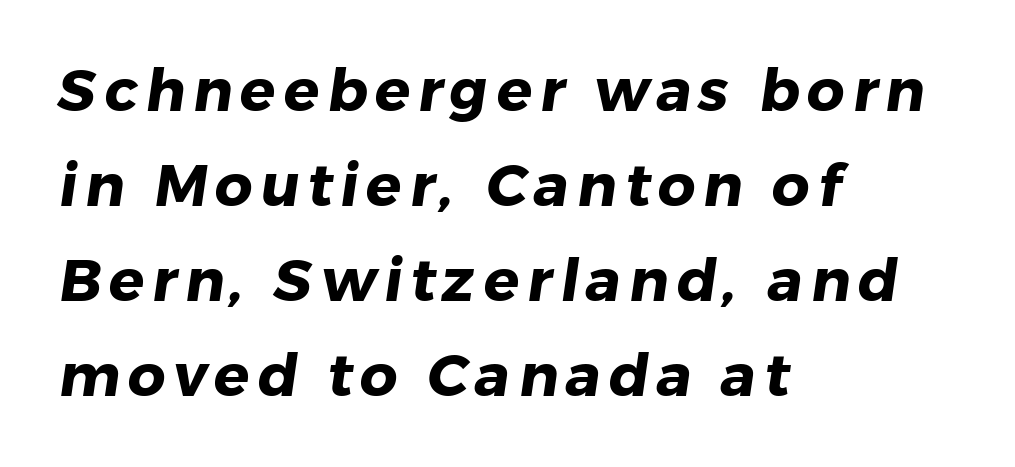
The image shows 59 px heavy sans-serif type; set left-aligned, normal line spacing (1.61x), not underlined; low stroke contrast and a medium x-height.
